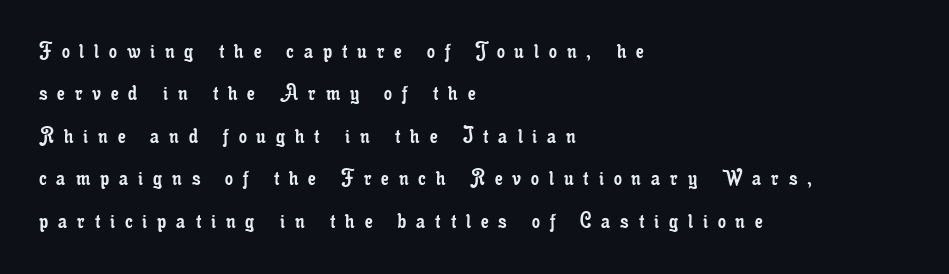
Q: Is the text bold? A: No.
Q: Is the text italic (slanted)? A: No, it is upright.
Q: Is the text underlined? A: No.
Q: How is the paragraph aligned? A: Left-aligned.
Q: Is the spacing between letters normal or unusually wide? A: Unusually wide.
Q: Is the spacing between lines tight, normal or loose? A: Normal.
